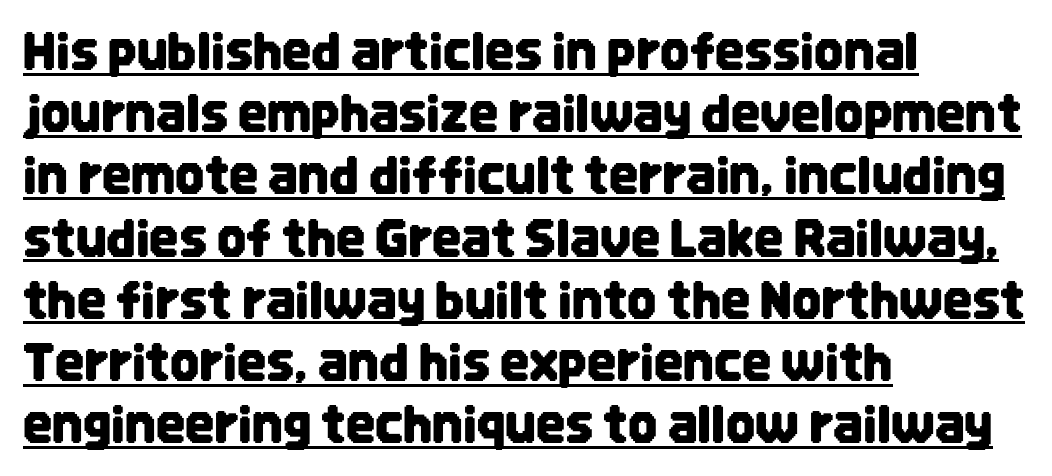
{"serif": "no", "italic": "no", "width": "condensed", "stroke_contrast": "low", "x_height": "large", "monospaced": "no", "underline": "yes", "align": "left", "line_spacing_ratio": 1.22, "letter_spacing": "normal", "letter_spacing_em": 0.0, "glyph_px": 51}
